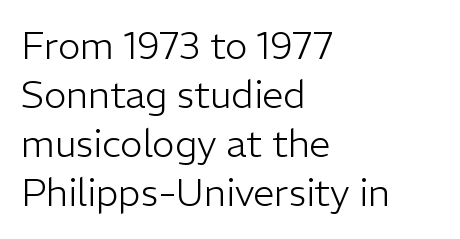
{"serif": "no", "italic": "no", "bold": "no", "weight": "light", "width": "normal", "stroke_contrast": "low", "x_height": "medium", "monospaced": "no", "underline": "no", "align": "left", "line_spacing": "normal", "line_spacing_ratio": 1.29, "letter_spacing": "normal", "letter_spacing_em": 0.0, "glyph_px": 38}
